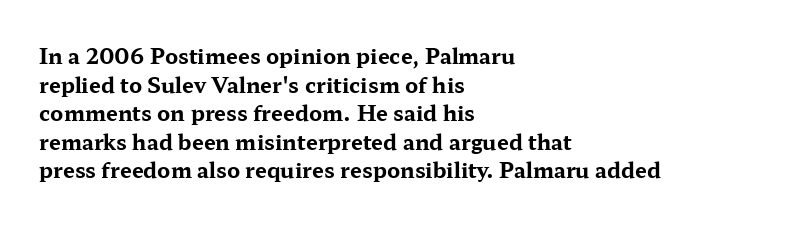
Q: Is the text bold? A: Yes.
Q: Is the text italic (slanted)? A: No, it is upright.
Q: Is the text underlined? A: No.
Q: How is the paragraph aligned? A: Left-aligned.
Q: Is the spacing between letters normal or unusually wide? A: Normal.
Q: Is the spacing between lines tight, normal or loose? A: Normal.
